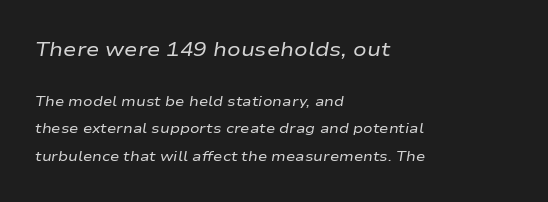
Q: Is the text bold? A: No.
Q: Is the text italic (slanted)? A: Yes, it leans right by about 9 degrees.
Q: Is the text underlined? A: No.
Q: How is the paragraph aligned? A: Left-aligned.
Q: Is the spacing between letters normal or unusually wide? A: Normal.
Q: Is the spacing between lines tight, normal or loose? A: Loose.
Q: Which block of text is set in a larger size, the first (top) or the second (bottom)? A: The first (top) one.
